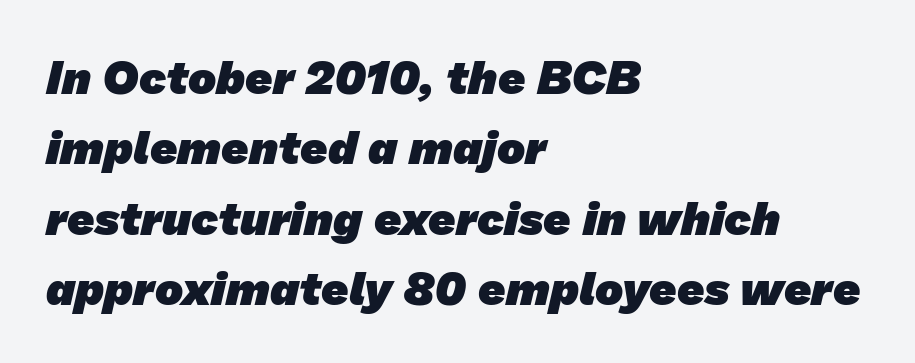
The letterforms sit shoulder to shoulder at normal distance. A student would call this left alignment; a typographer would say flush left, rag right. Note the varied advance widths — an 'i' is clearly narrower than an 'm'. What weight is shown? A full bold with thick strokes. This block has exactly the height ordinary leading produces. Are there feet on the stems? There aren't — it's a sans.
